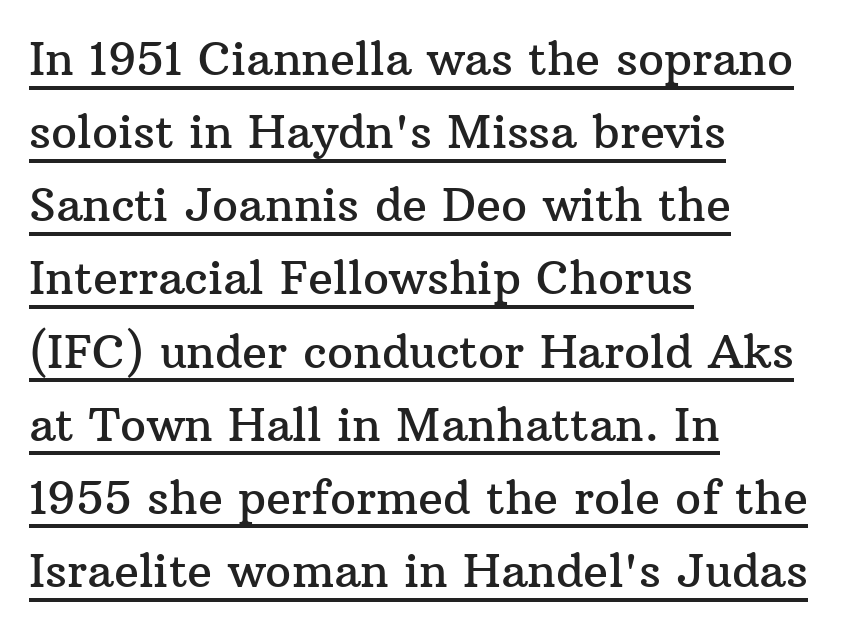
Students, observe the line beneath the letters — that is underlining. A roman cut, with each character standing at attention. Students, observe: this is what conventionally led text looks like. The face used here is seriffed, in the tradition of book romans. The ragged edge is on the right, which tells us the setting is flush left. The passage shown has conventional tracking throughout.
